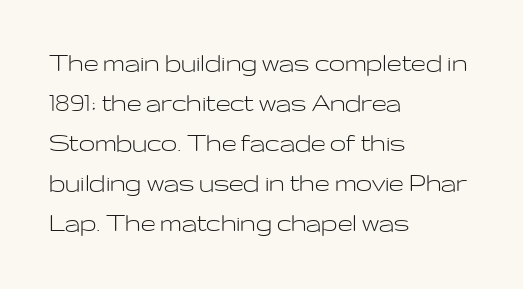
{"serif": "no", "italic": "no", "bold": "no", "weight": "light", "width": "wide", "stroke_contrast": "low", "x_height": "medium", "monospaced": "no", "underline": "no", "align": "left", "line_spacing": "normal", "line_spacing_ratio": 1.38, "letter_spacing": "normal", "letter_spacing_em": 0.0, "glyph_px": 29}
